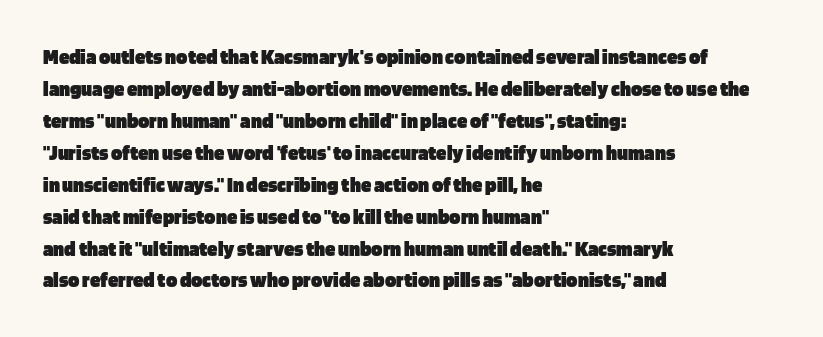
The image shows 21 px bold type, upright; set left-aligned, normal line spacing (1.52x), normal letter spacing, not underlined.
